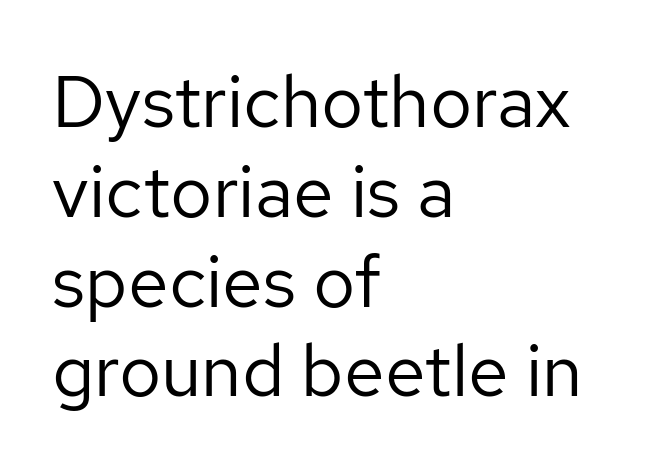
Q: Is the text bold? A: No.
Q: Is the text italic (slanted)? A: No, it is upright.
Q: Is the typeface a serif or a sans-serif typeface? A: Sans-serif.
Q: Is the text underlined? A: No.
Q: How is the paragraph aligned? A: Left-aligned.
Q: Is the spacing between letters normal or unusually wide? A: Normal.
Q: Width (condensed, normal, or wide)? A: Normal.
Q: Stroke contrast? A: Low.
Q: x-height? A: Medium.
Q: Monospaced? A: No.
